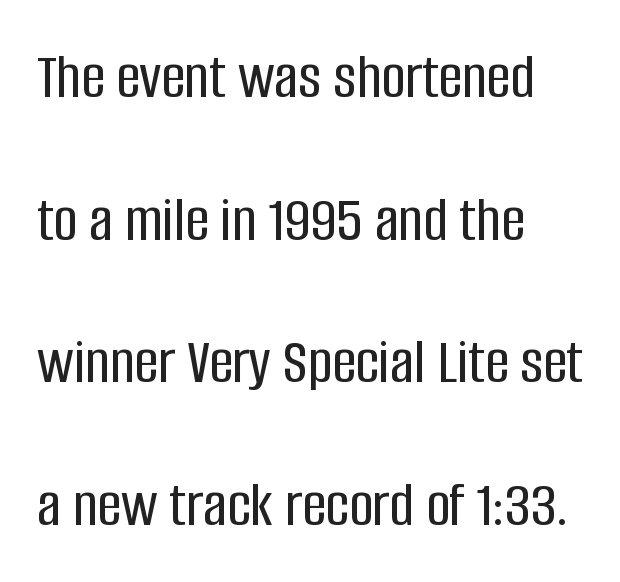
The image shows 66 px condensed sans-serif type, upright; set left-aligned, loose line spacing (2.16x), normal letter spacing, not underlined; low stroke contrast and a large x-height.
